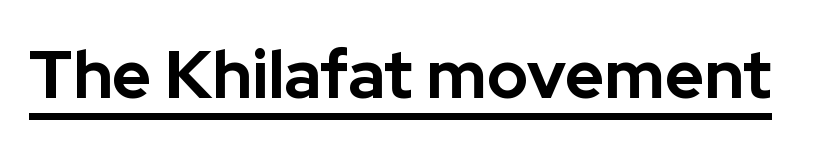
Q: Is the text bold? A: Yes.
Q: Is the text italic (slanted)? A: No, it is upright.
Q: Is the typeface a serif or a sans-serif typeface? A: Sans-serif.
Q: Is the text underlined? A: Yes.
Q: Is the spacing between letters normal or unusually wide? A: Normal.
Q: Width (condensed, normal, or wide)? A: Normal.
Q: Stroke contrast? A: Low.
Q: x-height? A: Medium.
Q: Monospaced? A: No.
